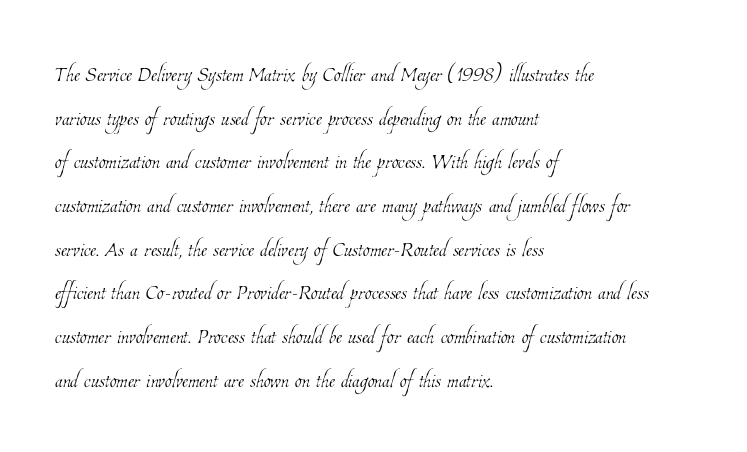
Notice how the passage keeps a crisp vertical edge on the left only. These lines keep a tight, regular rhythm from letter to letter. One glance says typical: line gaps are just what's usual. The strokes are not fattened; the text isn't bold. Character widths vary here, with narrow letters taking less room than wide ones.
